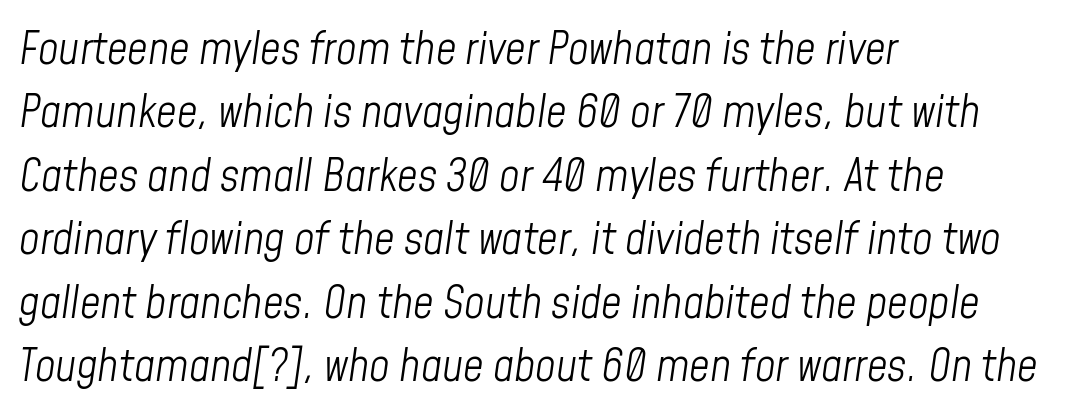
The image shows 45 px light, condensed type, italic (leaning right); set left-aligned, normal line spacing (1.41x), normal letter spacing, not underlined; low stroke contrast and a medium x-height.
